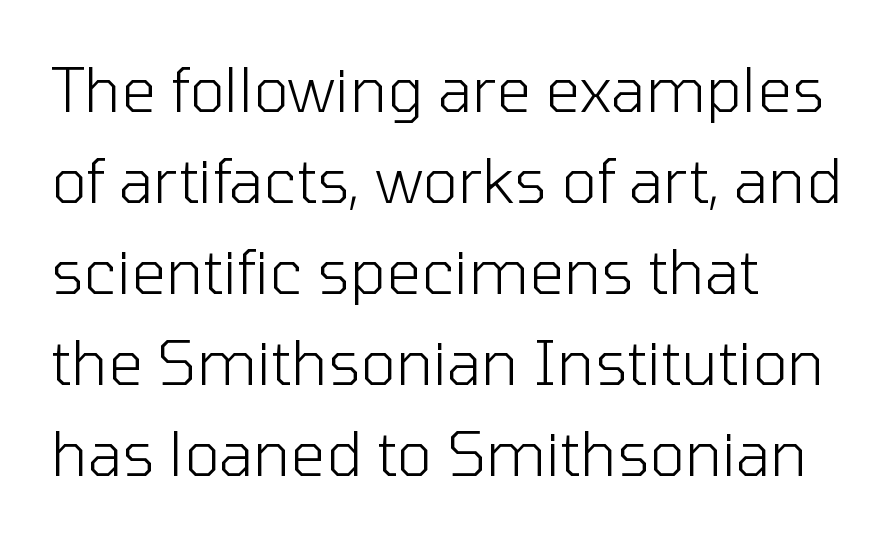
Look at the tracking — it's just the regular setting, nothing added. No letter is thick-stroked: the sample isn't bold. Characters remain perfectly vertical along every line. This block has exactly the height ordinary leading produces. Note the varied advance widths — an 'i' is clearly narrower than an 'm'.
